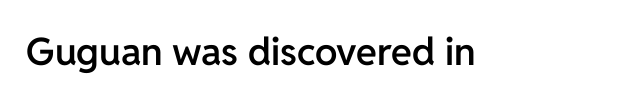
Style check: upright. These lines keep a tight, regular rhythm from letter to letter. As a designer I'd log this as weight 600, semibold. The gap between lines stays unmarked. The type family on display is of the sans-serif kind.
